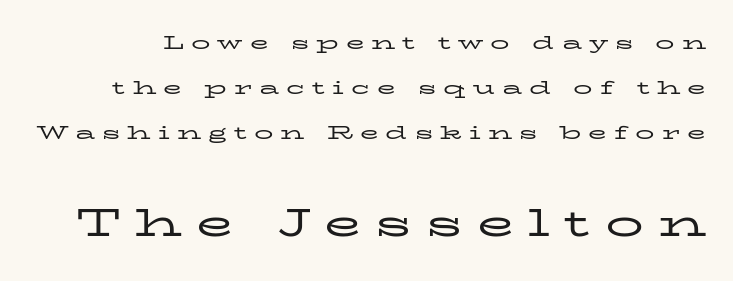
The image shows 38 px regular-weight, wide serif type, upright; set loose line spacing (2.38x), unusually wide letter spacing (+0.37 em), not underlined; the second (bottom) block is 2.0x larger; low stroke contrast and a medium x-height.
